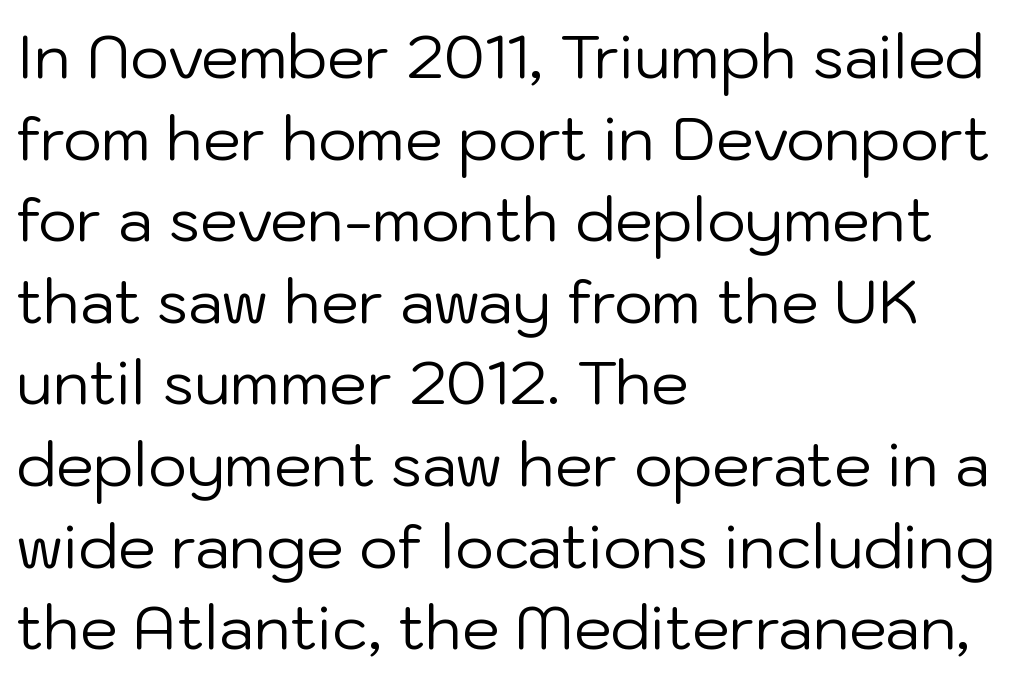
{"serif": "no", "italic": "no", "bold": "no", "weight": "regular", "width": "normal", "stroke_contrast": "low", "x_height": "medium", "monospaced": "no", "underline": "no", "align": "left", "line_spacing": "normal", "line_spacing_ratio": 1.36, "letter_spacing": "normal", "letter_spacing_em": 0.0, "glyph_px": 60}
